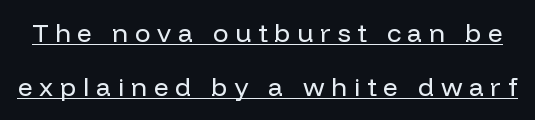
The image shows 26 px text type, upright; set loose line spacing (2.09x), unusually wide letter spacing (+0.26 em), underlined.
